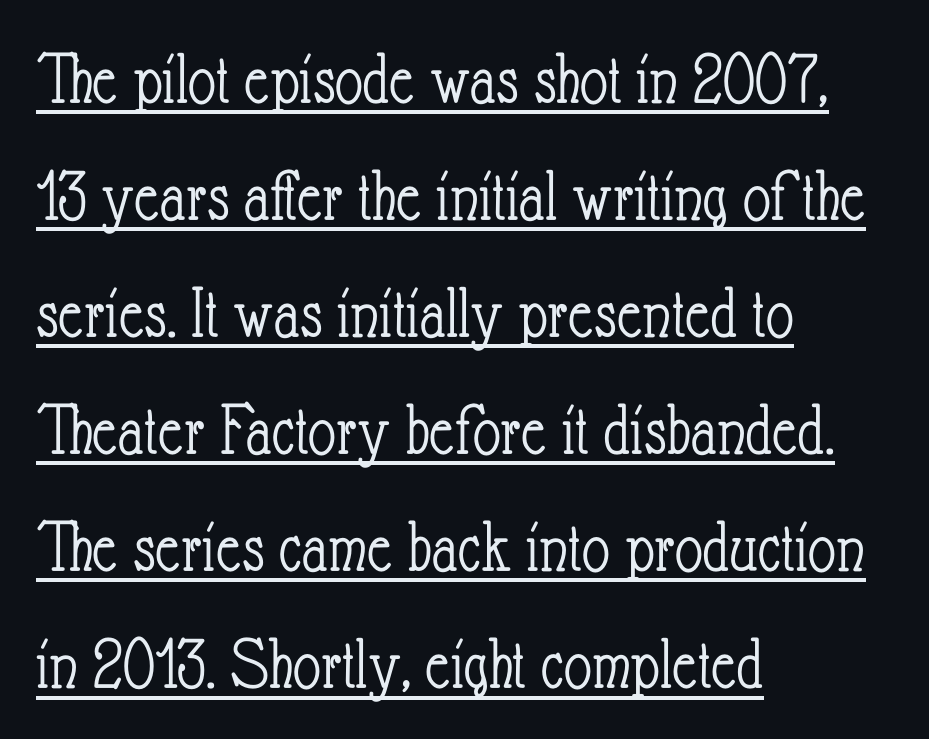
Q: Is the text bold? A: No.
Q: Is the text italic (slanted)? A: No, it is upright.
Q: Is the text underlined? A: Yes.
Q: How is the paragraph aligned? A: Left-aligned.
Q: Is the spacing between letters normal or unusually wide? A: Normal.
Q: Is the spacing between lines tight, normal or loose? A: Normal.
Q: Width (condensed, normal, or wide)? A: Condensed.
Q: Stroke contrast? A: Low.
Q: x-height? A: Small.
Q: Monospaced? A: No.
